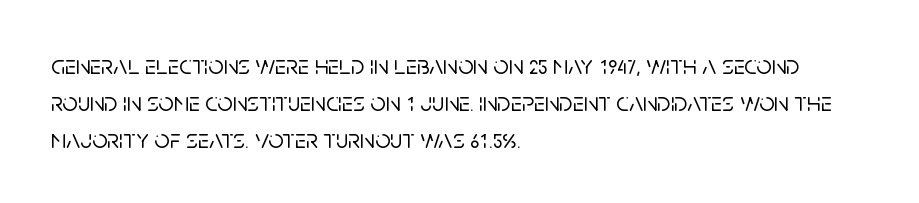
{"italic": "no", "underline": "no", "align": "left", "line_spacing": "normal", "line_spacing_ratio": 1.37, "letter_spacing": "normal", "letter_spacing_em": 0.0, "glyph_px": 27}
